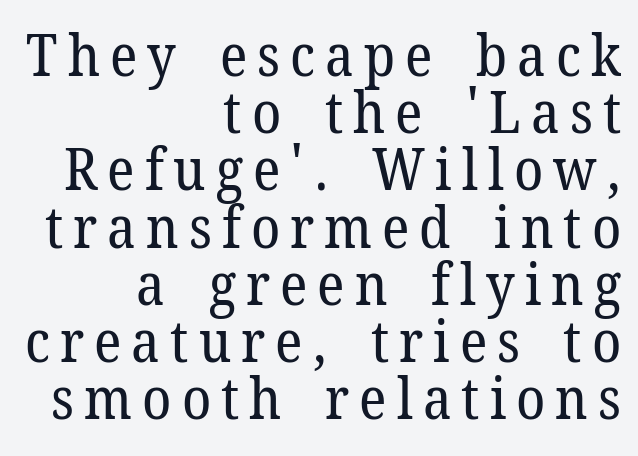
Q: Is the text bold? A: No.
Q: Is the text italic (slanted)? A: No, it is upright.
Q: Is the typeface a serif or a sans-serif typeface? A: Serif.
Q: Is the text underlined? A: No.
Q: How is the paragraph aligned? A: Right-aligned.
Q: Is the spacing between lines tight, normal or loose? A: Tight.
Q: Width (condensed, normal, or wide)? A: Normal.
Q: Stroke contrast? A: Low.
Q: x-height? A: Medium.
Q: Monospaced? A: No.
